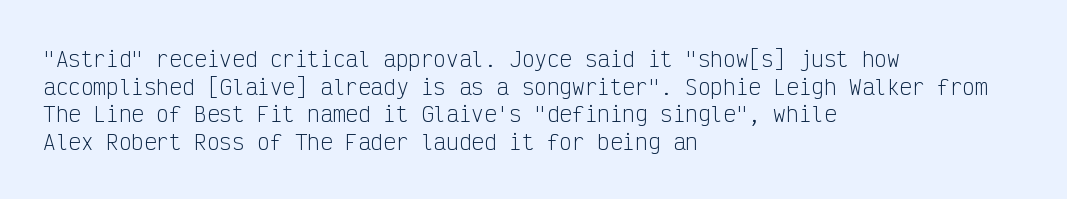
Q: Is the text bold? A: No.
Q: Is the text italic (slanted)? A: No, it is upright.
Q: Is the text underlined? A: No.
Q: How is the paragraph aligned? A: Left-aligned.
Q: Is the spacing between letters normal or unusually wide? A: Normal.
Q: Is the spacing between lines tight, normal or loose? A: Normal.
